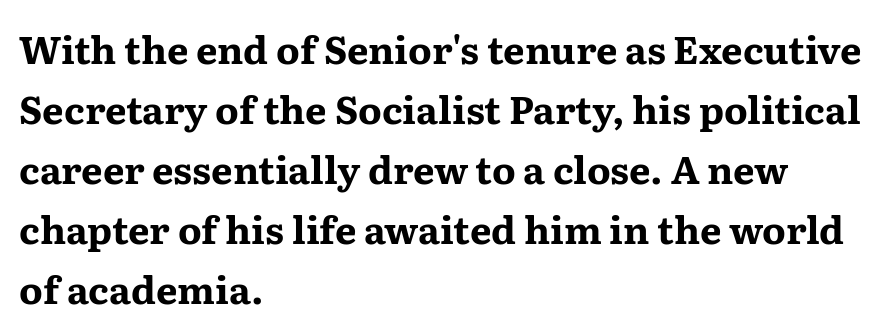
{"serif": "yes", "italic": "no", "bold": "yes", "weight": "bold", "width": "wide", "stroke_contrast": "medium", "x_height": "medium", "monospaced": "no", "underline": "no", "align": "left", "line_spacing": "normal", "line_spacing_ratio": 1.58, "letter_spacing": "normal", "letter_spacing_em": 0.0, "glyph_px": 38}
